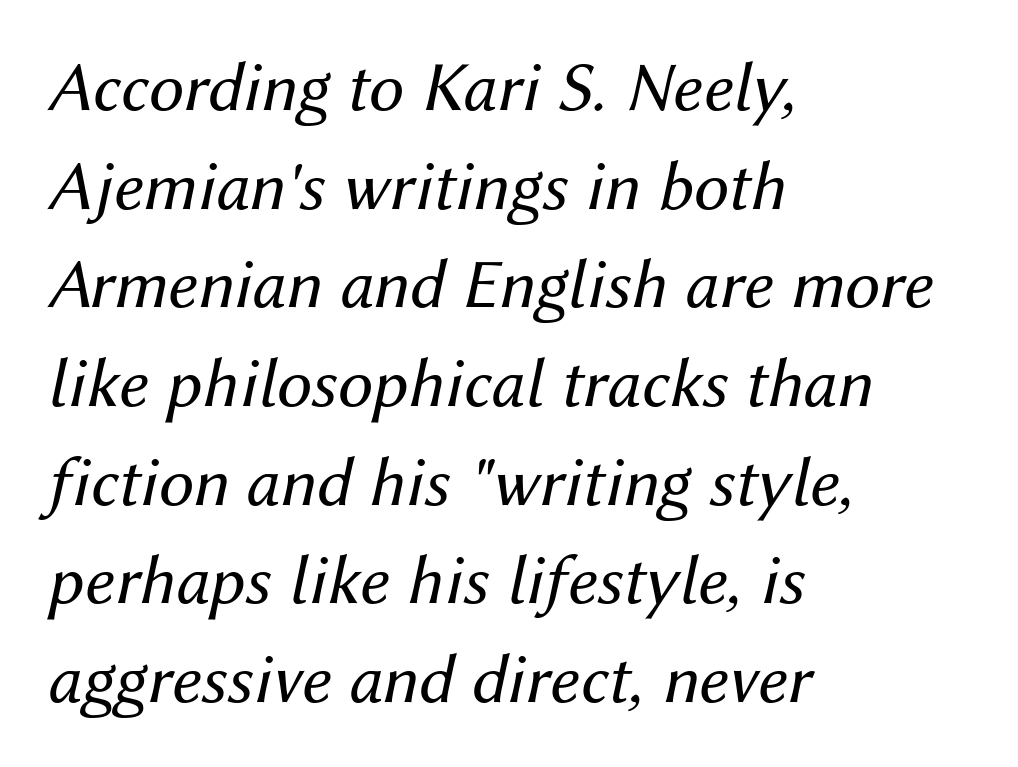
The image shows 71 px regular-weight type, italic (leaning right); set left-aligned, normal line spacing (1.39x), normal letter spacing, not underlined; medium stroke contrast and a medium x-height.
